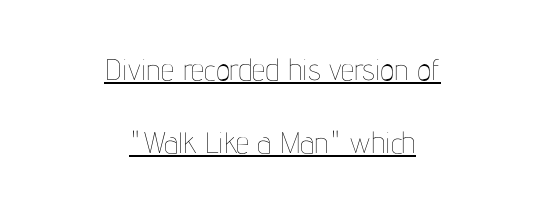
The image shows 30 px thin, condensed type, upright; set centered, loose line spacing (2.45x), normal letter spacing, underlined; low stroke contrast and a medium x-height.
